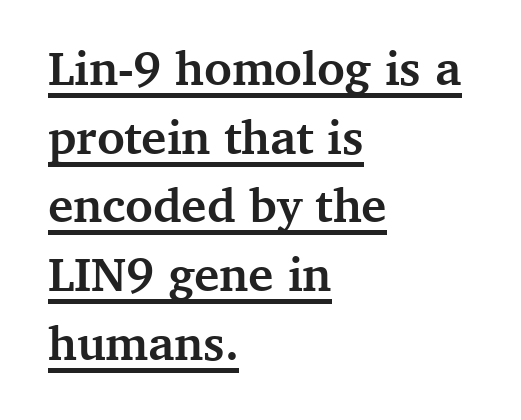
The image shows 48 px semibold serif type, upright; set left-aligned, normal line spacing (1.43x), normal letter spacing, underlined; medium stroke contrast and a medium x-height.
